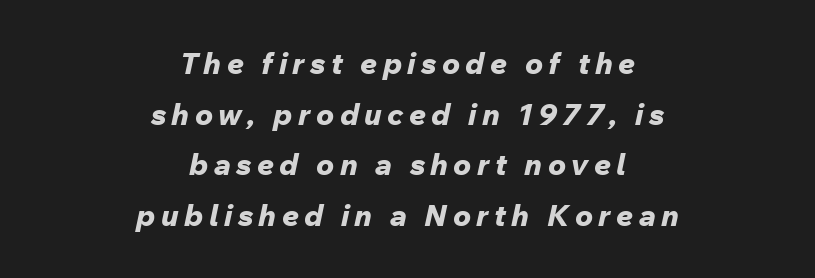
{"italic": "yes", "lean": "right", "slant_degrees": 12, "bold": "yes", "weight": "bold", "width": "normal", "stroke_contrast": "low", "x_height": "medium", "monospaced": "no", "underline": "no", "align": "center", "line_spacing": "normal", "line_spacing_ratio": 1.69, "glyph_px": 30}
